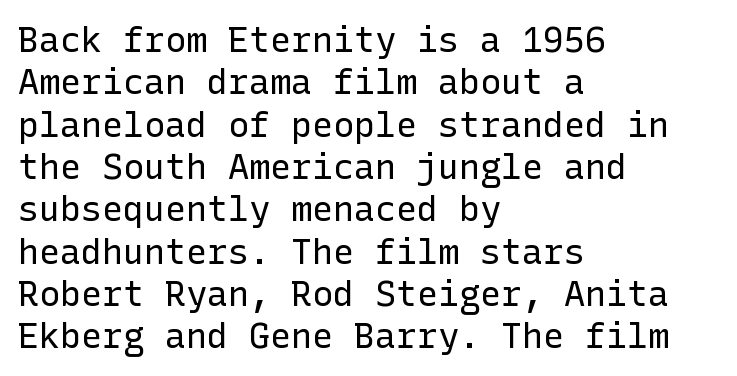
Q: Is the text bold? A: No.
Q: Is the text italic (slanted)? A: No, it is upright.
Q: Is the typeface a serif or a sans-serif typeface? A: Sans-serif.
Q: Is the text underlined? A: No.
Q: How is the paragraph aligned? A: Left-aligned.
Q: Is the spacing between letters normal or unusually wide? A: Normal.
Q: Width (condensed, normal, or wide)? A: Normal.
Q: Stroke contrast? A: Low.
Q: x-height? A: Medium.
